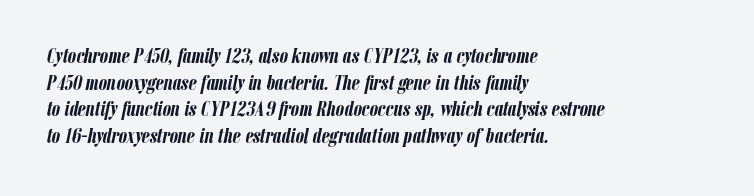
Honestly, there is no underline to notice here at all. This is oblique type, the kind used for emphasis or titles. A typesetter would call this leading conventional body-copy spacing. Which margin do the lines hug? The left one — the right edge is uneven. Heft: maximum for text — a bold. Nobody touched the tracking dial on this one.
